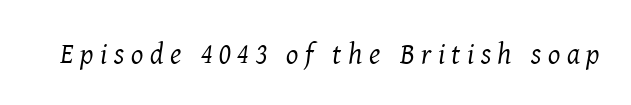
Q: Is the text bold? A: No.
Q: Is the text italic (slanted)? A: Yes, it leans right by about 8 degrees.
Q: Is the typeface a serif or a sans-serif typeface? A: Serif.
Q: Is the text underlined? A: No.
Q: Is the spacing between letters normal or unusually wide? A: Unusually wide.
Q: Width (condensed, normal, or wide)? A: Normal.
Q: Stroke contrast? A: Medium.
Q: x-height? A: Medium.
Q: Monospaced? A: No.
